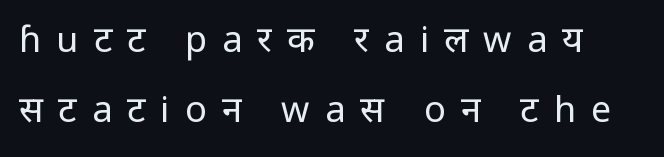
Q: Is the text bold? A: No.
Q: Is the text italic (slanted)? A: No, it is upright.
Q: Is the typeface a serif or a sans-serif typeface? A: Sans-serif.
Q: Is the text underlined? A: No.
Q: Is the spacing between letters normal or unusually wide? A: Unusually wide.
Q: Is the spacing between lines tight, normal or loose? A: Loose.
Q: Width (condensed, normal, or wide)? A: Normal.
Q: Stroke contrast? A: Low.
Q: x-height? A: Medium.
Q: Monospaced? A: No.
